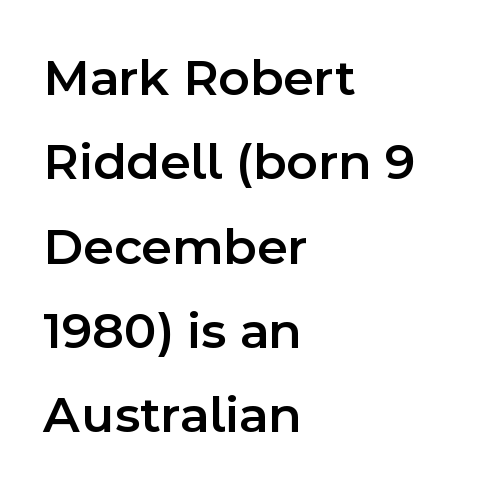
The image shows 53 px semibold sans-serif type, upright; set left-aligned, normal line spacing (1.59x), normal letter spacing, not underlined; a medium x-height.
